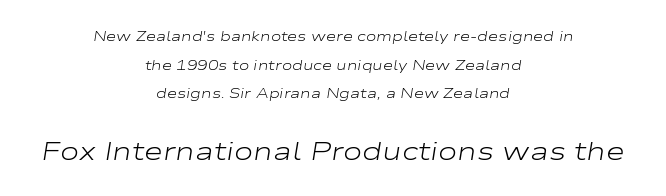
{"italic": "yes", "lean": "right", "slant_degrees": 9, "bold": "no", "underline": "no", "align": "center", "line_spacing": "loose", "line_spacing_ratio": 2.05, "letter_spacing": "normal", "letter_spacing_em": 0.0, "larger_block": "second", "size_ratio": 1.86, "glyph_px": 26}
